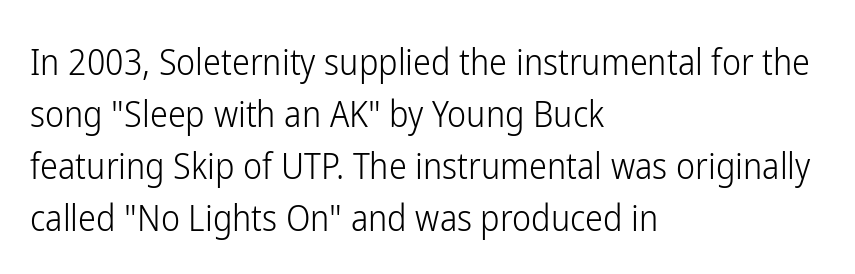
Q: Is the text bold? A: No.
Q: Is the text italic (slanted)? A: No, it is upright.
Q: Is the typeface a serif or a sans-serif typeface? A: Sans-serif.
Q: Is the text underlined? A: No.
Q: How is the paragraph aligned? A: Left-aligned.
Q: Is the spacing between letters normal or unusually wide? A: Normal.
Q: Is the spacing between lines tight, normal or loose? A: Normal.
Q: Width (condensed, normal, or wide)? A: Condensed.
Q: Stroke contrast? A: Low.
Q: x-height? A: Medium.
Q: Monospaced? A: No.
